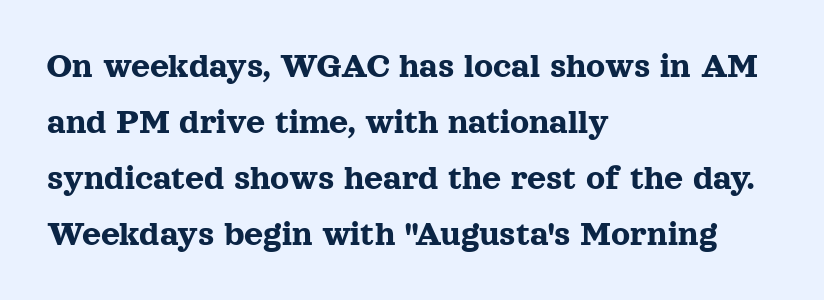
Q: Is the text italic (slanted)? A: No, it is upright.
Q: Is the typeface a serif or a sans-serif typeface? A: Serif.
Q: Is the text underlined? A: No.
Q: How is the paragraph aligned? A: Left-aligned.
Q: Is the spacing between letters normal or unusually wide? A: Normal.
Q: Is the spacing between lines tight, normal or loose? A: Normal.
Q: Width (condensed, normal, or wide)? A: Normal.
Q: x-height? A: Medium.
Q: Monospaced? A: No.
